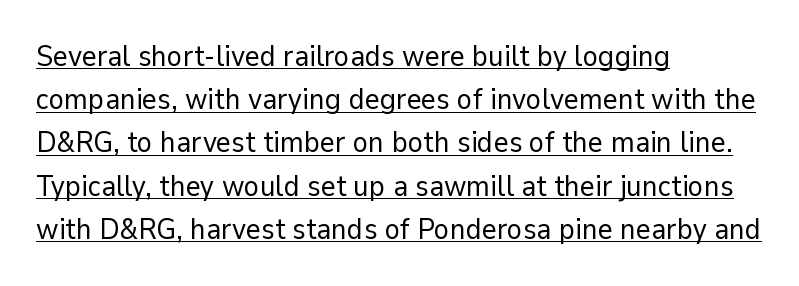
{"serif": "no", "italic": "no", "bold": "no", "weight": "regular", "width": "normal", "stroke_contrast": "low", "x_height": "medium", "monospaced": "no", "underline": "yes", "align": "left", "line_spacing": "normal", "line_spacing_ratio": 1.49, "letter_spacing": "normal", "letter_spacing_em": 0.0, "glyph_px": 29}
